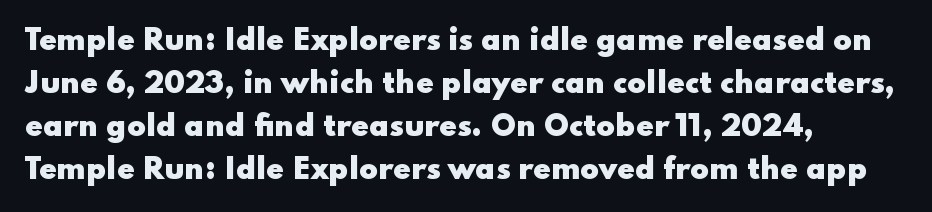
The image shows 28 px heavy, wide sans-serif type, upright; set left-aligned, normal line spacing (1.53x), normal letter spacing, not underlined; low stroke contrast and a small x-height.
